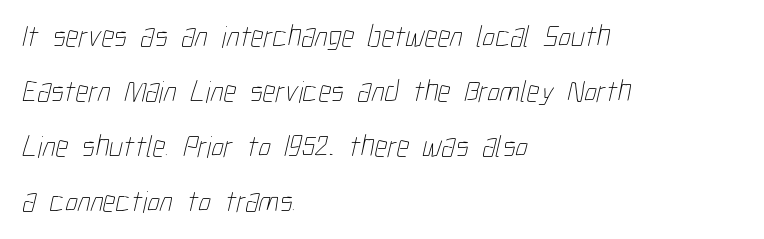
{"bold": "no", "weight": "thin", "width": "condensed", "stroke_contrast": "low", "x_height": "medium", "monospaced": "no", "underline": "no", "align": "left", "line_spacing_ratio": 1.77, "letter_spacing": "normal", "letter_spacing_em": 0.0, "glyph_px": 31}
